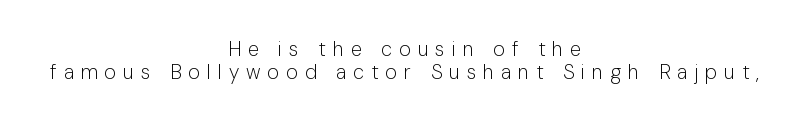
The image shows 20 px text type, upright; set centered, tight line spacing (1.14x), unusually wide letter spacing (+0.35 em), not underlined.
